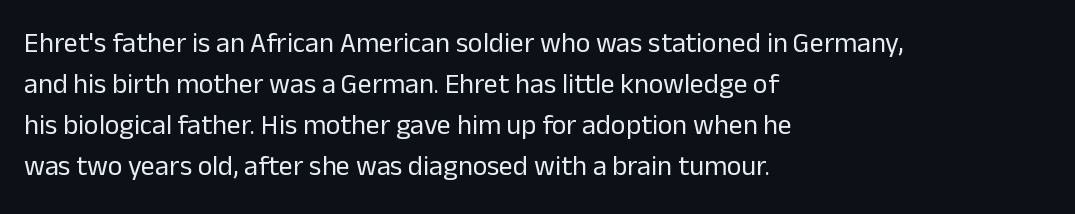
{"serif": "no", "italic": "no", "bold": "no", "weight": "regular", "width": "normal", "stroke_contrast": "low", "x_height": "medium", "monospaced": "no", "underline": "no", "align": "left", "line_spacing": "normal", "line_spacing_ratio": 1.46, "letter_spacing": "normal", "letter_spacing_em": 0.0, "glyph_px": 28}
